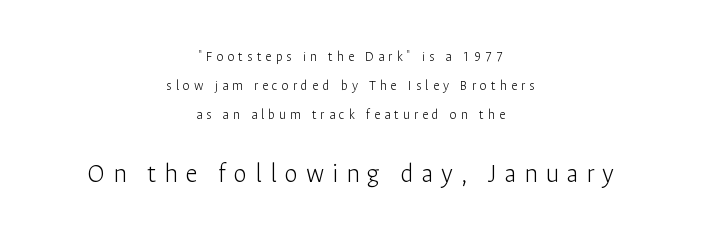
The image shows 27 px text type, upright; set centered, loose line spacing (2.07x), unusually wide letter spacing (+0.29 em), not underlined; the second (bottom) block is 1.93x larger.
